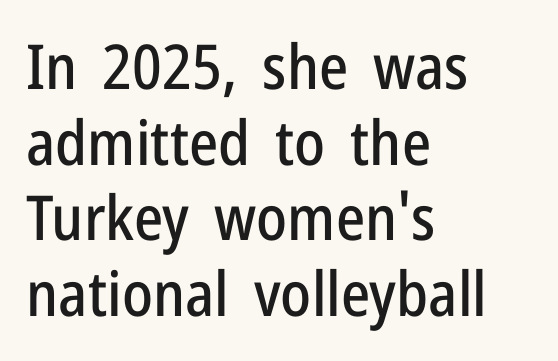
Q: Is the text italic (slanted)? A: No, it is upright.
Q: Is the typeface a serif or a sans-serif typeface? A: Sans-serif.
Q: Is the text underlined? A: No.
Q: How is the paragraph aligned? A: Left-aligned.
Q: Is the spacing between letters normal or unusually wide? A: Normal.
Q: Width (condensed, normal, or wide)? A: Condensed.
Q: Stroke contrast? A: Low.
Q: x-height? A: Medium.
Q: Monospaced? A: No.
